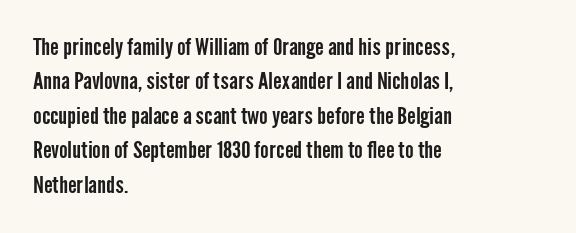
Q: Is the text italic (slanted)? A: No, it is upright.
Q: Is the text underlined? A: No.
Q: How is the paragraph aligned? A: Left-aligned.
Q: Is the spacing between letters normal or unusually wide? A: Normal.
Q: Is the spacing between lines tight, normal or loose? A: Normal.
